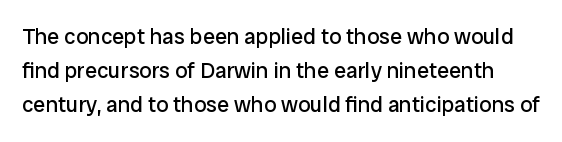
{"italic": "no", "bold": "no", "underline": "no", "line_spacing": "normal", "line_spacing_ratio": 1.55, "letter_spacing": "normal", "letter_spacing_em": 0.0, "glyph_px": 22}
